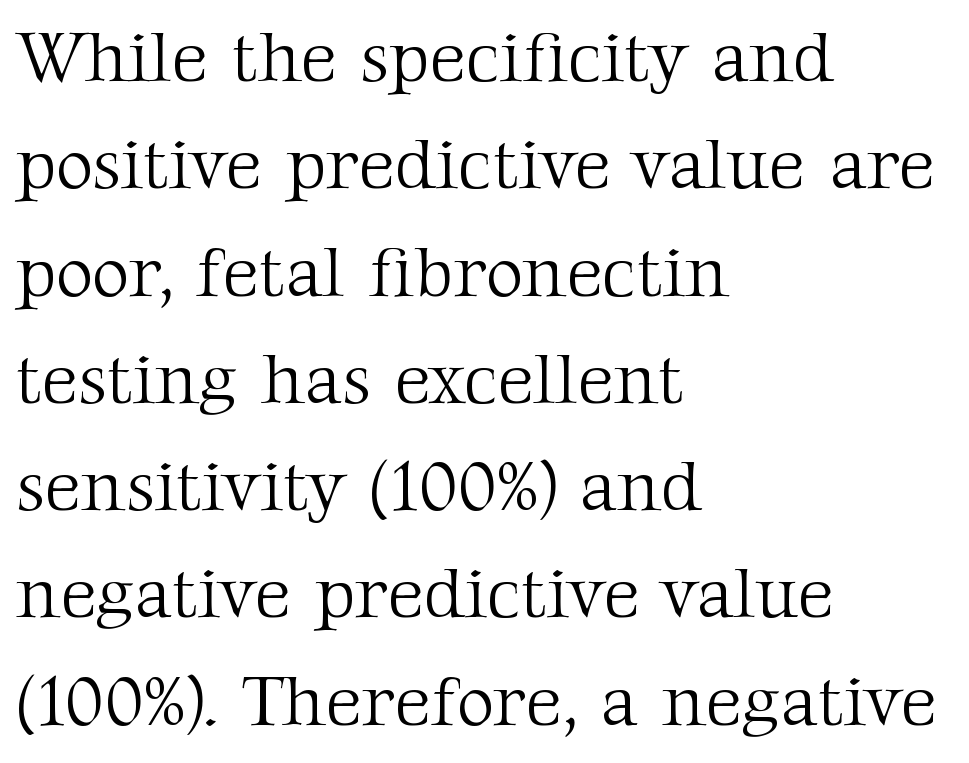
The lettering holds an erect, upright posture throughout. Look at the tracking — it's just the regular setting, nothing added. A quiet, ordinary-to-light weight characterises the typeface. Typeset ragged right — the left edge is the straight one. Baseline-to-baseline distance is the conventional proportion of letter height.
